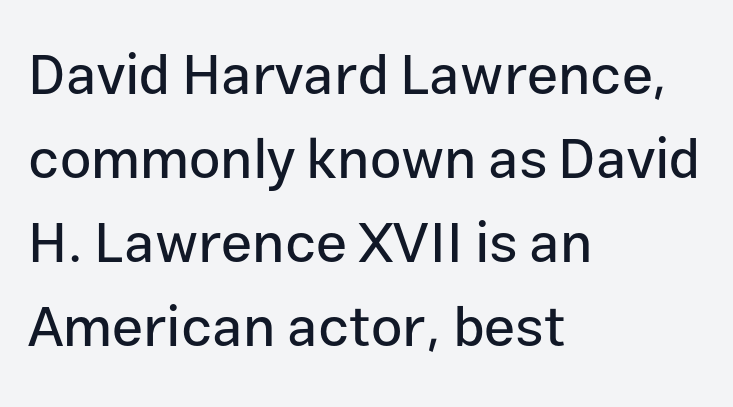
{"serif": "no", "italic": "no", "width": "normal", "stroke_contrast": "low", "x_height": "medium", "monospaced": "no", "underline": "no", "align": "left", "line_spacing": "normal", "line_spacing_ratio": 1.5, "letter_spacing": "normal", "letter_spacing_em": 0.0, "glyph_px": 56}
